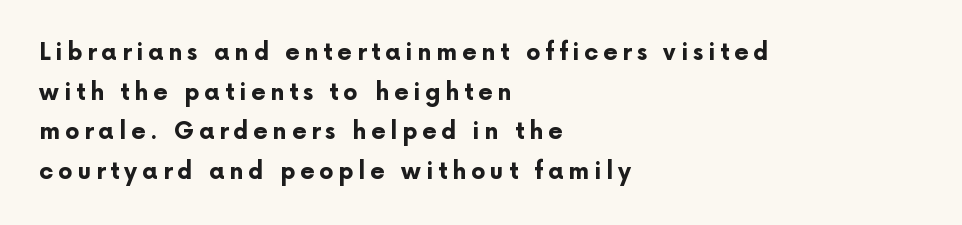
The image shows 23 px bold type, upright; set left-aligned, line spacing 1.72x, unusually wide letter spacing (+0.21 em), not underlined.
